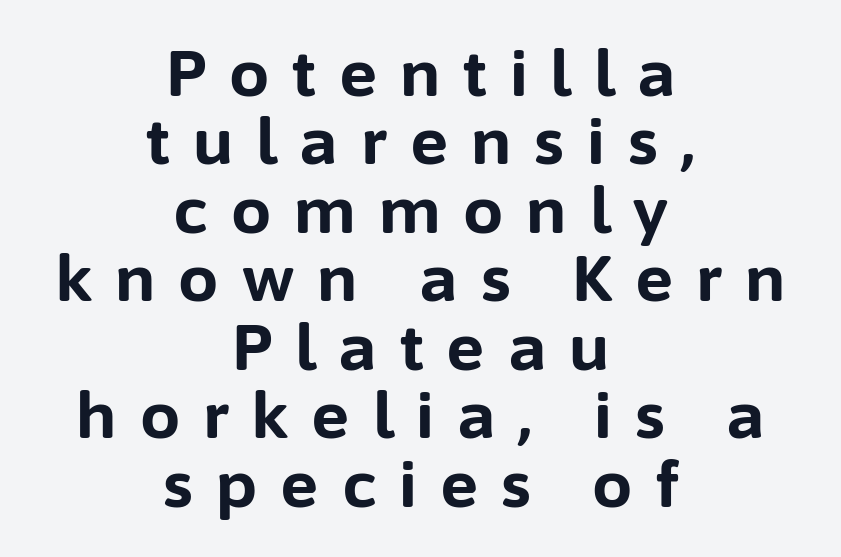
These lines have a slow, spaced-out rhythm from letter to letter. Vertically, the passage feels compressed, each row crowding the next. Upright lettering throughout. Rule under the text: the space is simply empty. The letters carry no serifs — their stems end cleanly without finishing strokes. These words are printed bold, with thick strokes throughout.
